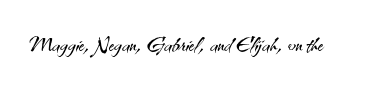
{"serif": "no", "bold": "no", "weight": "light", "width": "normal", "stroke_contrast": "medium", "x_height": "small", "monospaced": "no", "underline": "no", "letter_spacing": "normal", "letter_spacing_em": 0.0, "glyph_px": 29}
